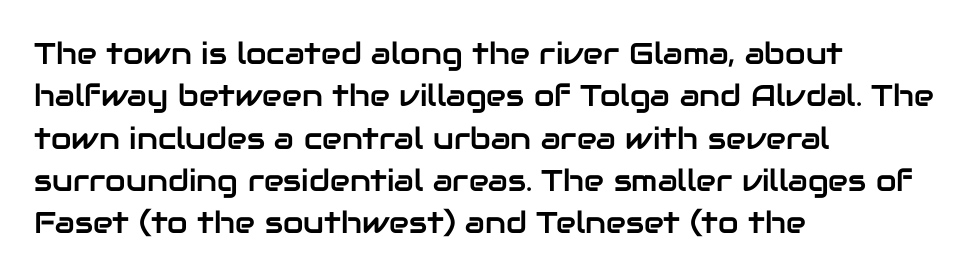
The image shows 30 px sans-serif type, upright; set left-aligned, normal line spacing (1.41x), normal letter spacing, not underlined; low stroke contrast and a medium x-height.
